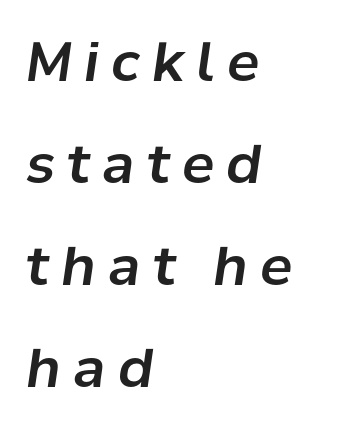
Q: Is the text italic (slanted)? A: Yes, it leans right by about 8 degrees.
Q: Is the text underlined? A: No.
Q: How is the paragraph aligned? A: Left-aligned.
Q: Is the spacing between letters normal or unusually wide? A: Unusually wide.
Q: Width (condensed, normal, or wide)? A: Normal.
Q: Stroke contrast? A: Low.
Q: x-height? A: Medium.
Q: Monospaced? A: No.
